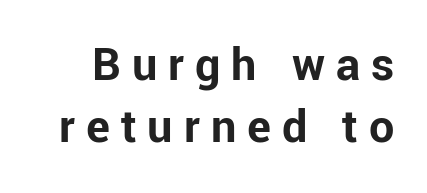
Q: Is the text bold? A: Yes.
Q: Is the text italic (slanted)? A: No, it is upright.
Q: Is the typeface a serif or a sans-serif typeface? A: Sans-serif.
Q: Is the text underlined? A: No.
Q: Is the spacing between letters normal or unusually wide? A: Unusually wide.
Q: Width (condensed, normal, or wide)? A: Normal.
Q: Stroke contrast? A: Low.
Q: x-height? A: Medium.
Q: Monospaced? A: No.
